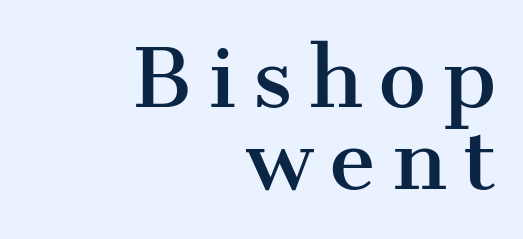
{"serif": "yes", "italic": "no", "width": "normal", "stroke_contrast": "medium", "x_height": "medium", "monospaced": "no", "underline": "no", "align": "right", "line_spacing": "tight", "line_spacing_ratio": 1.03, "letter_spacing": "wide", "letter_spacing_em": 0.21, "glyph_px": 80}
